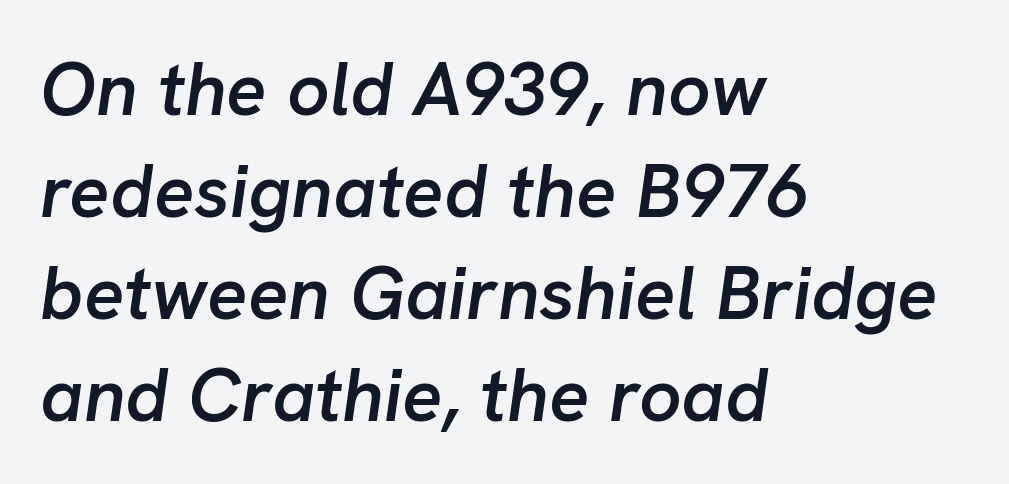
Q: Is the text bold? A: Semi-bold.
Q: Is the text italic (slanted)? A: Yes, it leans right by about 8 degrees.
Q: Is the text underlined? A: No.
Q: How is the paragraph aligned? A: Left-aligned.
Q: Is the spacing between letters normal or unusually wide? A: Normal.
Q: Is the spacing between lines tight, normal or loose? A: Normal.
Q: Width (condensed, normal, or wide)? A: Normal.
Q: Stroke contrast? A: Low.
Q: x-height? A: Medium.
Q: Monospaced? A: No.
